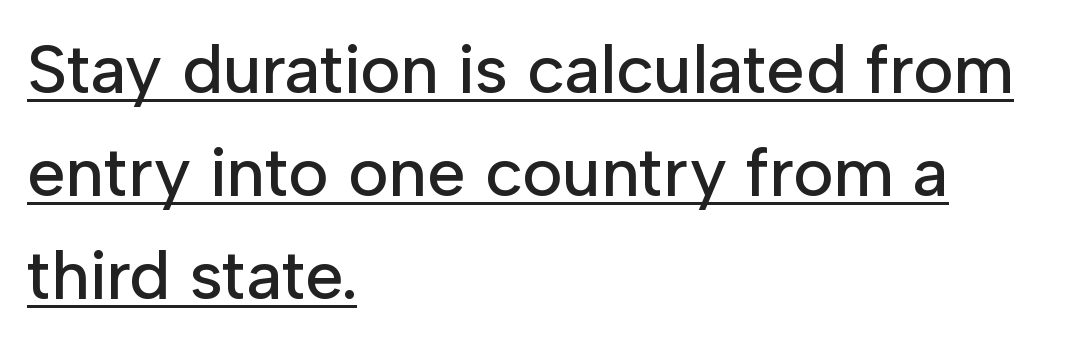
The image shows 69 px sans-serif type, upright; set left-aligned, normal line spacing (1.49x), normal letter spacing, underlined; low stroke contrast and a medium x-height.
